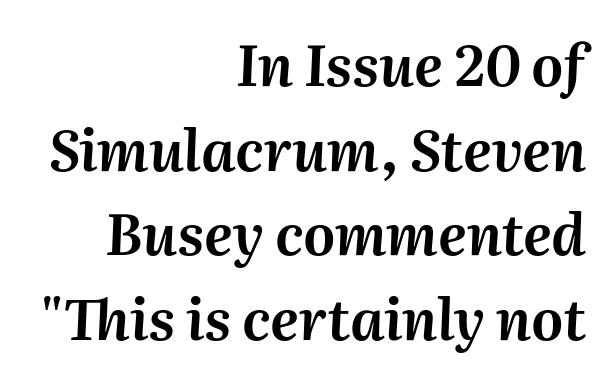
Q: Is the text italic (slanted)? A: Yes, it leans right by about 2 degrees.
Q: Is the text underlined? A: No.
Q: How is the paragraph aligned? A: Right-aligned.
Q: Is the spacing between letters normal or unusually wide? A: Normal.
Q: Is the spacing between lines tight, normal or loose? A: Normal.
Q: Width (condensed, normal, or wide)? A: Normal.
Q: Stroke contrast? A: Medium.
Q: x-height? A: Medium.
Q: Monospaced? A: No.
